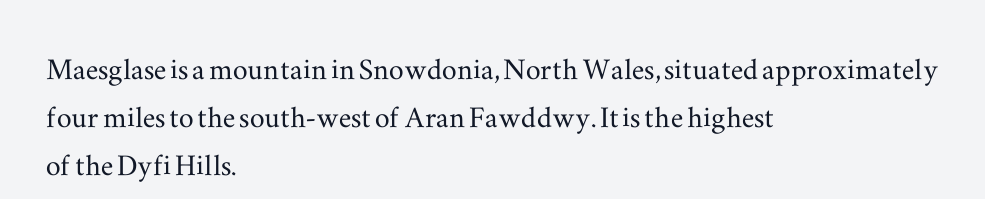
{"serif": "yes", "italic": "no", "width": "wide", "stroke_contrast": "medium", "x_height": "small", "monospaced": "no", "underline": "no", "align": "left", "line_spacing": "normal", "line_spacing_ratio": 1.3, "letter_spacing": "normal", "letter_spacing_em": 0.0, "glyph_px": 37}
